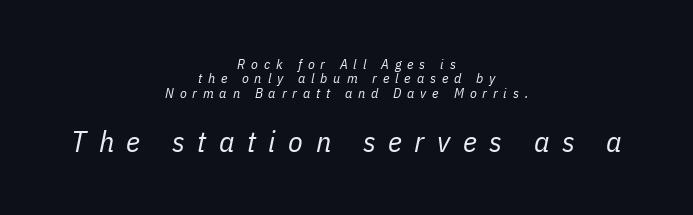
{"italic": "yes", "lean": "right", "slant_degrees": 11, "bold": "no", "weight": "regular", "width": "condensed", "stroke_contrast": "low", "x_height": "medium", "monospaced": "no", "underline": "no", "align": "center", "line_spacing": "tight", "line_spacing_ratio": 1.02, "letter_spacing": "wide", "letter_spacing_em": 0.42, "larger_block": "second", "size_ratio": 2.14, "glyph_px": 30}
